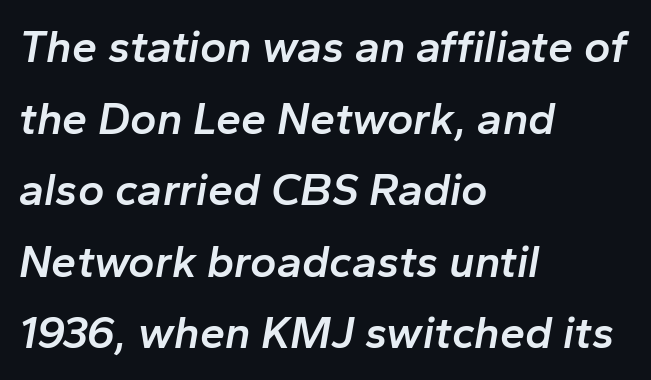
Left-aligned paragraph, ragged on the right. Weight check: semibold — heavier than regular, not quite bold. These lines are rendered in a variable-pitch font. Any mark beneath the type? The region is blank.
